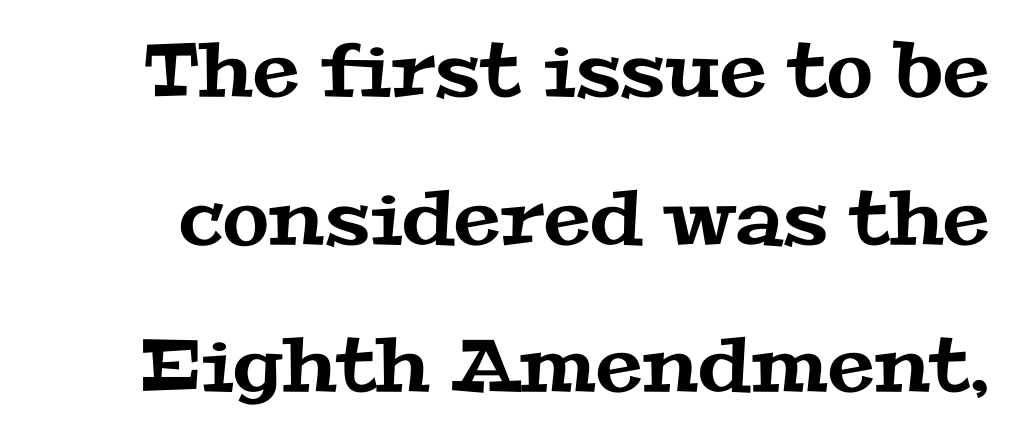
Q: Is the typeface a serif or a sans-serif typeface? A: Serif.
Q: Is the text underlined? A: No.
Q: Is the spacing between letters normal or unusually wide? A: Normal.
Q: Is the spacing between lines tight, normal or loose? A: Loose.
Q: Width (condensed, normal, or wide)? A: Wide.
Q: Stroke contrast? A: Medium.
Q: x-height? A: Medium.
Q: Monospaced? A: No.
